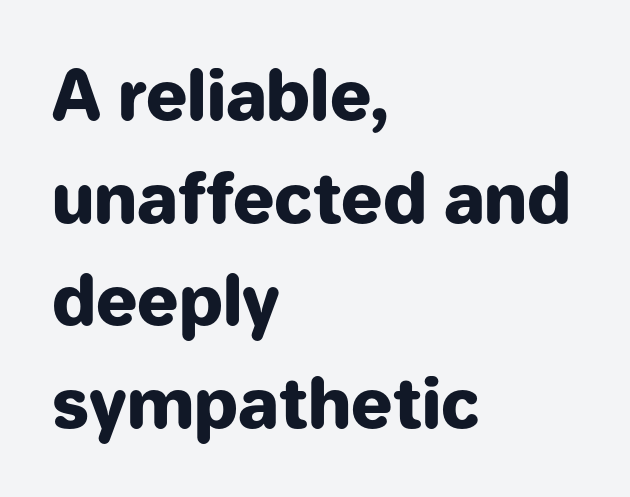
Stroke terminals: plain, sans-serif. Check under the words: just untouched page. One glance says typical: line gaps are just what's usual. Vertical strokes here are truly vertical. Strokes here are thick enough to call this a true bold.
